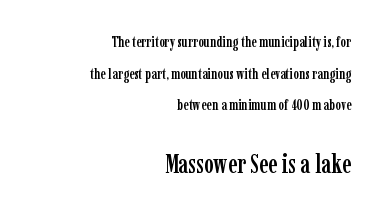
The image shows 26 px text type, upright; set right-aligned, loose line spacing (2.11x), normal letter spacing, not underlined; the second (bottom) block is 1.73x larger.
